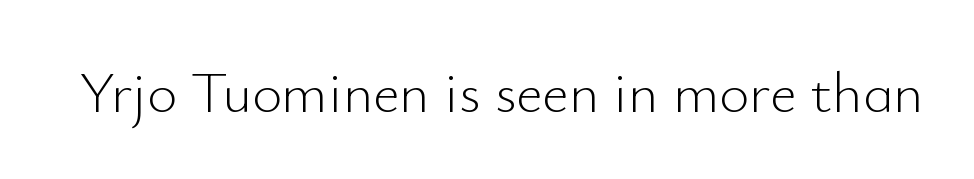
The passage shown is typed in a proportional face where columns would drift. A typesetter would mark this as roman, not italic. These lines keep a tight, regular rhythm from letter to letter. Descender tails drop into unmarked territory. Nothing heavy about these letters — not bold at all. I'd call this a sans setting — the letters go barefoot.
